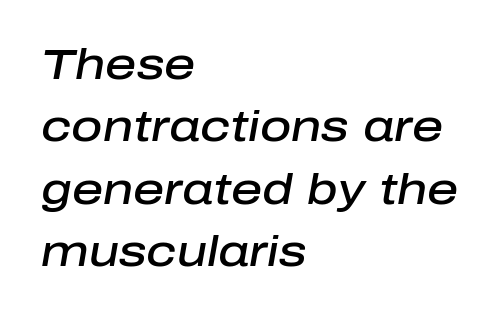
{"italic": "yes", "lean": "right", "slant_degrees": 10, "bold": "semi", "weight": "semibold", "width": "normal", "stroke_contrast": "low", "x_height": "medium", "monospaced": "no", "underline": "no", "align": "left", "line_spacing": "normal", "line_spacing_ratio": 1.45, "letter_spacing": "normal", "letter_spacing_em": 0.0, "glyph_px": 43}
